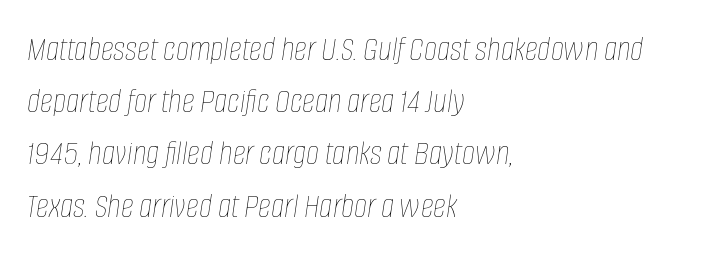
No heavy texture on the line: the type isn't bold. The area under the type is left untouched. The line texture is even and compact thanks to regular tracking. The passage shown is typed in a proportional face where columns would drift. Line beginnings align vertically; line endings do not. Is there much room between lines? A standard amount, neither cramped nor airy.
